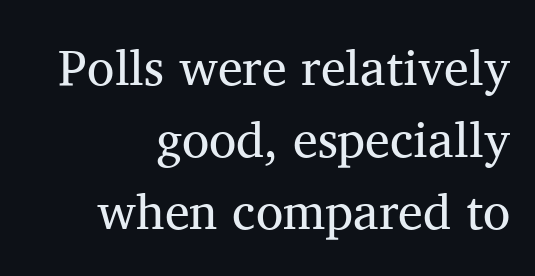
Q: Is the text bold? A: No.
Q: Is the text italic (slanted)? A: No, it is upright.
Q: Is the typeface a serif or a sans-serif typeface? A: Serif.
Q: Is the text underlined? A: No.
Q: How is the paragraph aligned? A: Right-aligned.
Q: Is the spacing between letters normal or unusually wide? A: Normal.
Q: Is the spacing between lines tight, normal or loose? A: Normal.
Q: Width (condensed, normal, or wide)? A: Normal.
Q: Stroke contrast? A: Medium.
Q: x-height? A: Medium.
Q: Monospaced? A: No.
